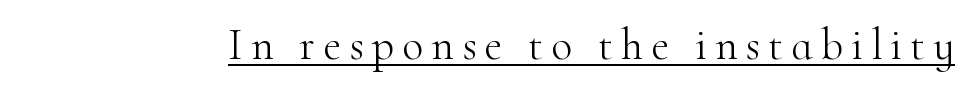
The image shows 44 px light serif type, upright; set underlined; high stroke contrast and a small x-height.
